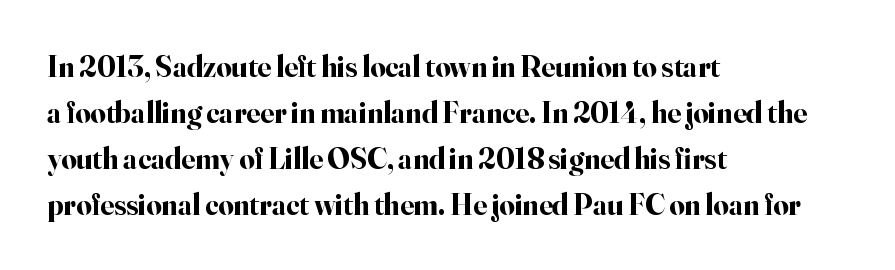
The image shows 30 px bold serif type, upright; set left-aligned, normal line spacing (1.53x), normal letter spacing, not underlined; high stroke contrast and a small x-height.
